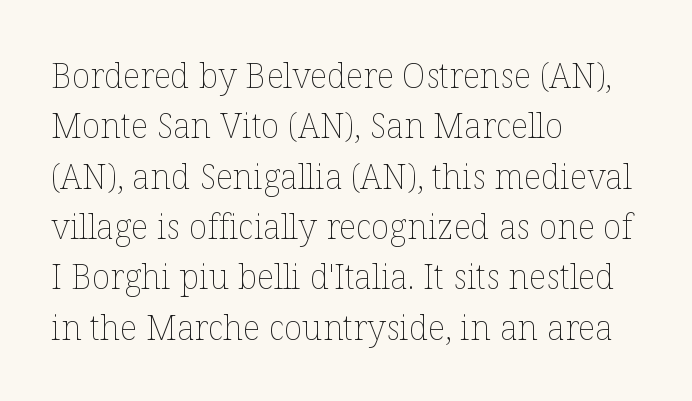
These lines are set flush left with a ragged right edge. Proportional: the letters do not fall into vertical columns. Is this a heavy cut? Hardly; it is regular or lighter. Is there much room between lines? A standard amount, neither cramped nor airy. Upright lettering throughout.
